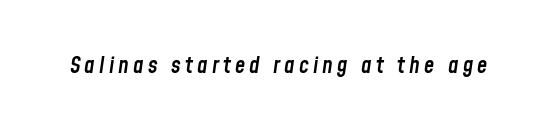
Does the lettering tilt? It does — this is italic. This is the in-between weight designers call semibold or demi. Letters rest on an invisible, unmarked baseline.
